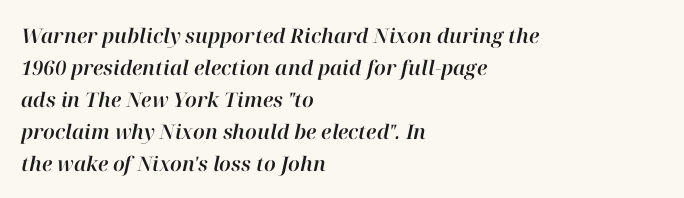
Q: Is the text italic (slanted)? A: Yes, it leans right by about 12 degrees.
Q: Is the text underlined? A: No.
Q: How is the paragraph aligned? A: Left-aligned.
Q: Is the spacing between letters normal or unusually wide? A: Normal.
Q: Is the spacing between lines tight, normal or loose? A: Normal.
